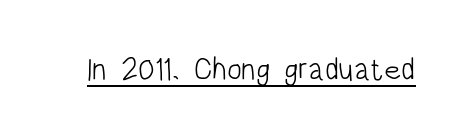
{"serif": "no", "italic": "no", "bold": "no", "weight": "light", "width": "condensed", "stroke_contrast": "low", "x_height": "large", "monospaced": "no", "underline": "yes", "letter_spacing": "normal", "letter_spacing_em": 0.0, "glyph_px": 31}
